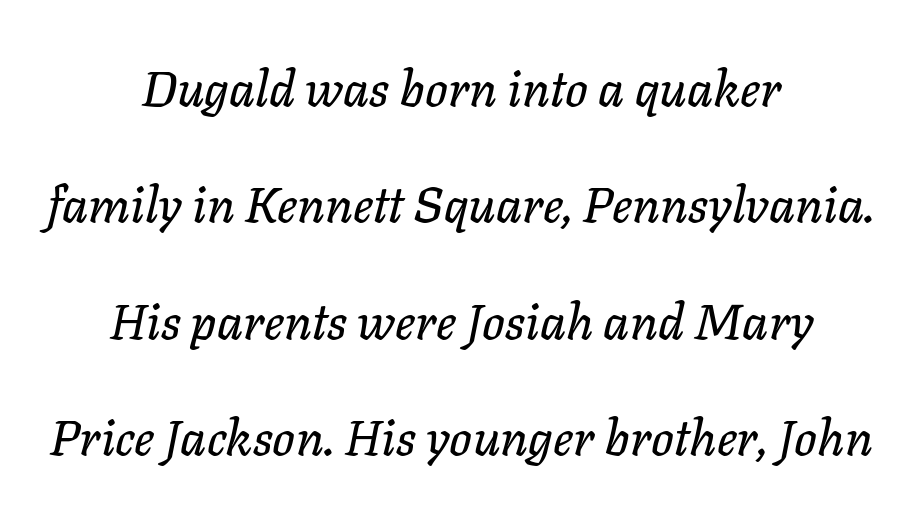
Q: Is the text italic (slanted)? A: Yes, it leans right by about 11 degrees.
Q: Is the text underlined? A: No.
Q: How is the paragraph aligned? A: Centered.
Q: Is the spacing between letters normal or unusually wide? A: Normal.
Q: Is the spacing between lines tight, normal or loose? A: Loose.
Q: Width (condensed, normal, or wide)? A: Normal.
Q: Stroke contrast? A: Low.
Q: x-height? A: Medium.
Q: Monospaced? A: No.
